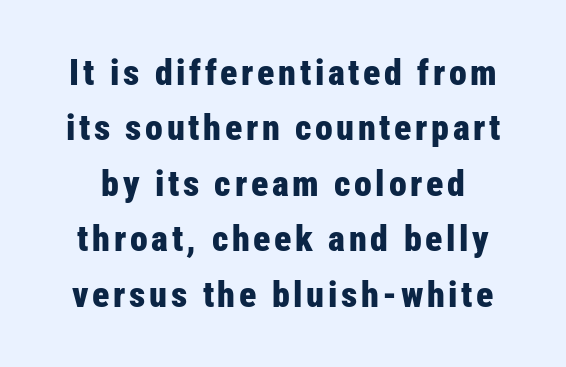
Q: Is the text bold? A: Yes.
Q: Is the text italic (slanted)? A: No, it is upright.
Q: Is the typeface a serif or a sans-serif typeface? A: Sans-serif.
Q: Is the text underlined? A: No.
Q: Is the spacing between lines tight, normal or loose? A: Normal.
Q: Width (condensed, normal, or wide)? A: Condensed.
Q: Stroke contrast? A: Low.
Q: x-height? A: Medium.
Q: Monospaced? A: No.
